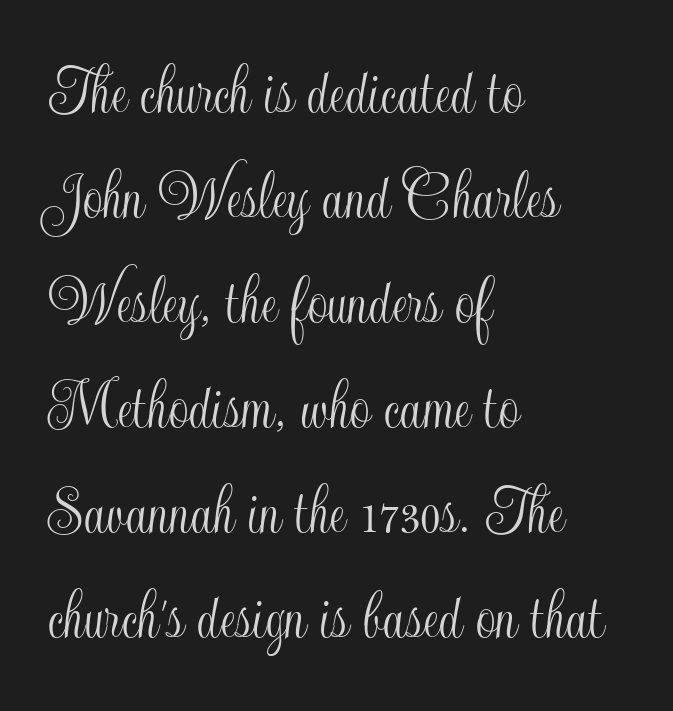
The image shows 71 px condensed type; set left-aligned, normal line spacing (1.48x), normal letter spacing, not underlined; a small x-height.
